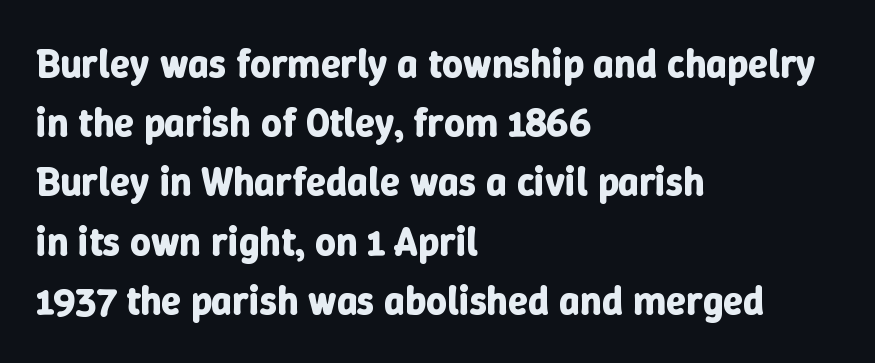
The image shows 40 px bold type, upright; set left-aligned, normal line spacing (1.48x), normal letter spacing, not underlined; low stroke contrast and a medium x-height.
